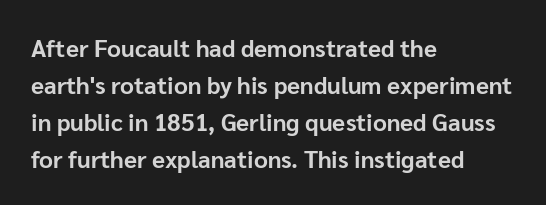
Q: Is the text bold? A: Yes.
Q: Is the text italic (slanted)? A: No, it is upright.
Q: Is the text underlined? A: No.
Q: How is the paragraph aligned? A: Left-aligned.
Q: Is the spacing between letters normal or unusually wide? A: Normal.
Q: Is the spacing between lines tight, normal or loose? A: Normal.
